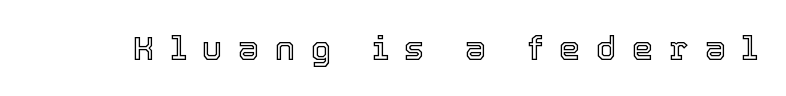
Q: Is the text italic (slanted)? A: No, it is upright.
Q: Is the text underlined? A: No.
Q: Is the spacing between letters normal or unusually wide? A: Unusually wide.
Q: Width (condensed, normal, or wide)? A: Normal.
Q: x-height? A: Medium.
Q: Monospaced? A: No.
